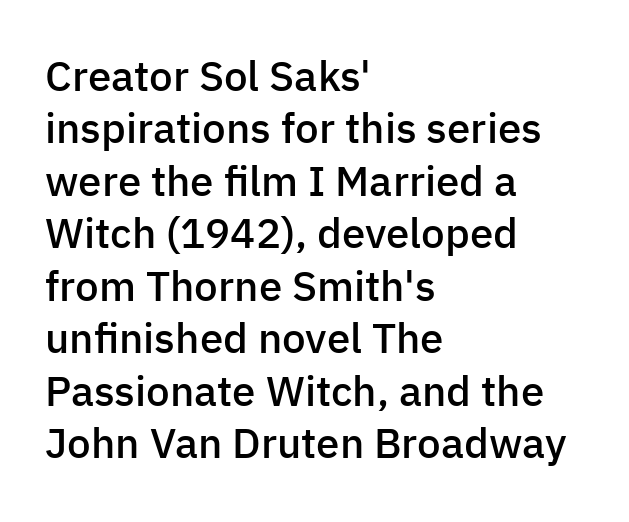
{"serif": "no", "italic": "no", "bold": "semi", "weight": "semibold", "width": "normal", "stroke_contrast": "low", "x_height": "medium", "monospaced": "no", "underline": "no", "align": "left", "line_spacing": "normal", "line_spacing_ratio": 1.25, "letter_spacing": "normal", "letter_spacing_em": 0.0, "glyph_px": 42}
